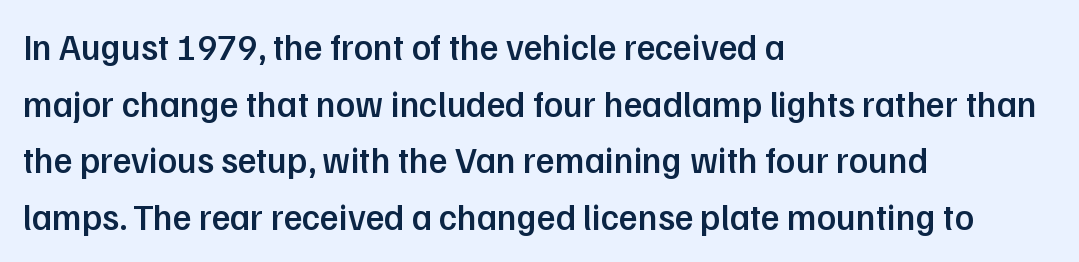
The image shows 36 px semibold sans-serif type, upright; set left-aligned, normal line spacing (1.57x), normal letter spacing, not underlined; low stroke contrast and a medium x-height.
